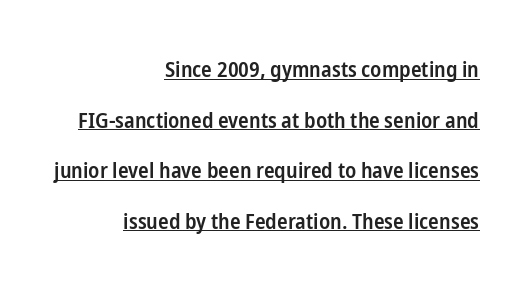
Q: Is the text bold? A: Semi-bold.
Q: Is the text italic (slanted)? A: No, it is upright.
Q: Is the text underlined? A: Yes.
Q: How is the paragraph aligned? A: Right-aligned.
Q: Is the spacing between letters normal or unusually wide? A: Normal.
Q: Is the spacing between lines tight, normal or loose? A: Loose.
